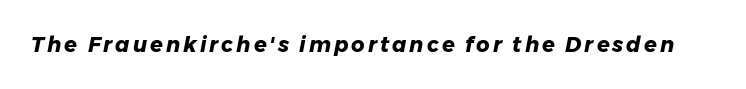
Q: Is the text bold? A: Yes.
Q: Is the text italic (slanted)? A: Yes, it leans right by about 11 degrees.
Q: Is the text underlined? A: No.
